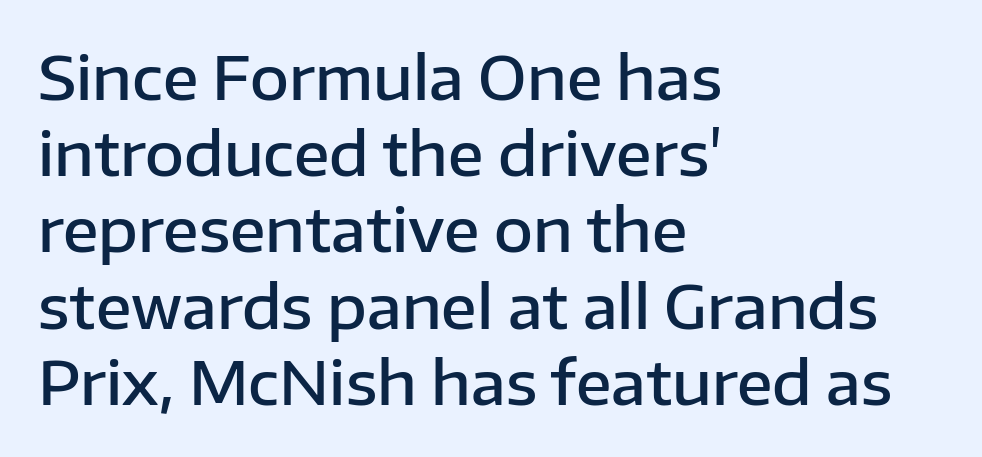
Q: Is the text bold? A: Semi-bold.
Q: Is the text italic (slanted)? A: No, it is upright.
Q: Is the typeface a serif or a sans-serif typeface? A: Sans-serif.
Q: Is the text underlined? A: No.
Q: How is the paragraph aligned? A: Left-aligned.
Q: Is the spacing between letters normal or unusually wide? A: Normal.
Q: Is the spacing between lines tight, normal or loose? A: Normal.
Q: Width (condensed, normal, or wide)? A: Normal.
Q: Stroke contrast? A: Low.
Q: x-height? A: Medium.
Q: Monospaced? A: No.
